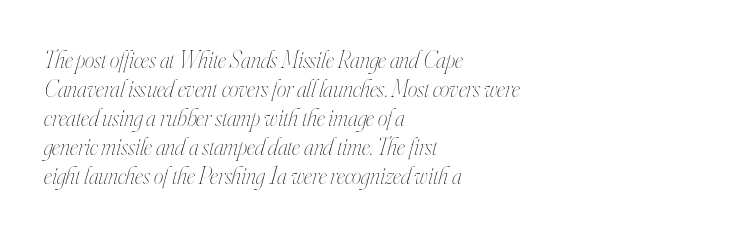
The passage shown is not bold in any degree. The rendering applies a slant to the glyphs. The paragraph has a hard left edge and a soft right edge. Nobody touched the tracking dial on this one. Bare-footed words on every line.
